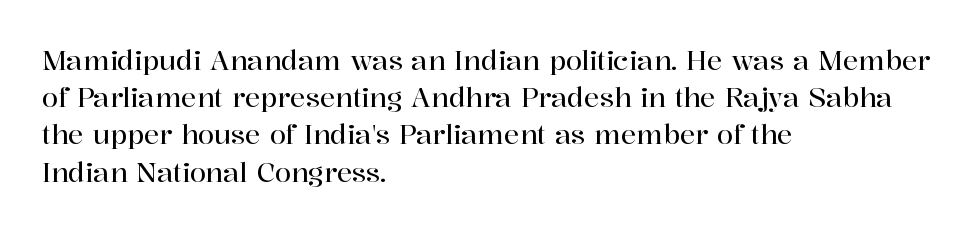
The image shows 26 px text type, upright; set left-aligned, normal line spacing (1.43x), normal letter spacing, not underlined.
